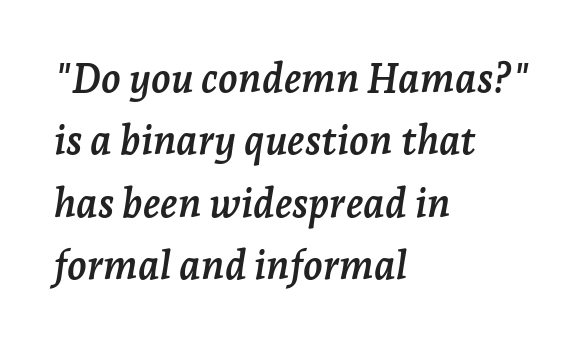
Typeset ragged right — the left edge is the straight one. Unmarked baselines from the first word to the last. The vertical gap from one line to the next is medium. Glyph-to-glyph distance matches everyday printed text. Each glyph is drawn with heavy, bold strokes. These lines were composed using italics.
